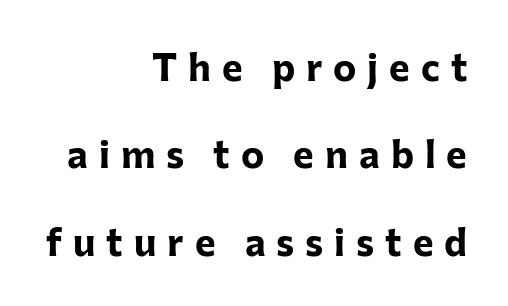
Q: Is the text bold? A: Yes.
Q: Is the text italic (slanted)? A: No, it is upright.
Q: Is the typeface a serif or a sans-serif typeface? A: Sans-serif.
Q: Is the text underlined? A: No.
Q: How is the paragraph aligned? A: Right-aligned.
Q: Is the spacing between letters normal or unusually wide? A: Unusually wide.
Q: Is the spacing between lines tight, normal or loose? A: Loose.
Q: Width (condensed, normal, or wide)? A: Normal.
Q: Stroke contrast? A: Low.
Q: x-height? A: Medium.
Q: Monospaced? A: No.
